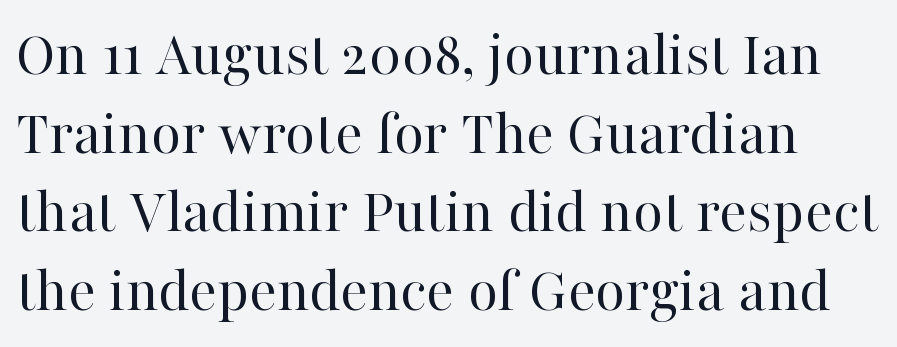
The image shows 65 px regular-weight serif type, upright; set line spacing 1.21x, normal letter spacing, not underlined; high stroke contrast and a medium x-height.
